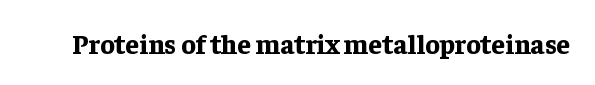
The image shows 27 px bold type, upright; set normal letter spacing, not underlined.
